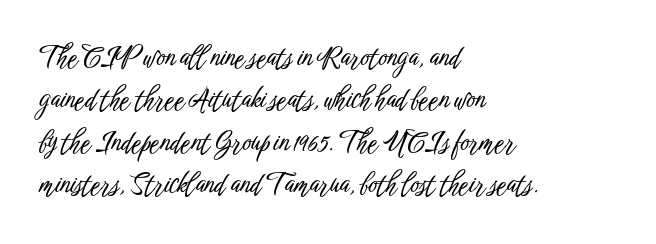
Q: Is the text italic (slanted)? A: Yes.
Q: Is the text underlined? A: No.
Q: How is the paragraph aligned? A: Left-aligned.
Q: Is the spacing between letters normal or unusually wide? A: Normal.
Q: Is the spacing between lines tight, normal or loose? A: Normal.
